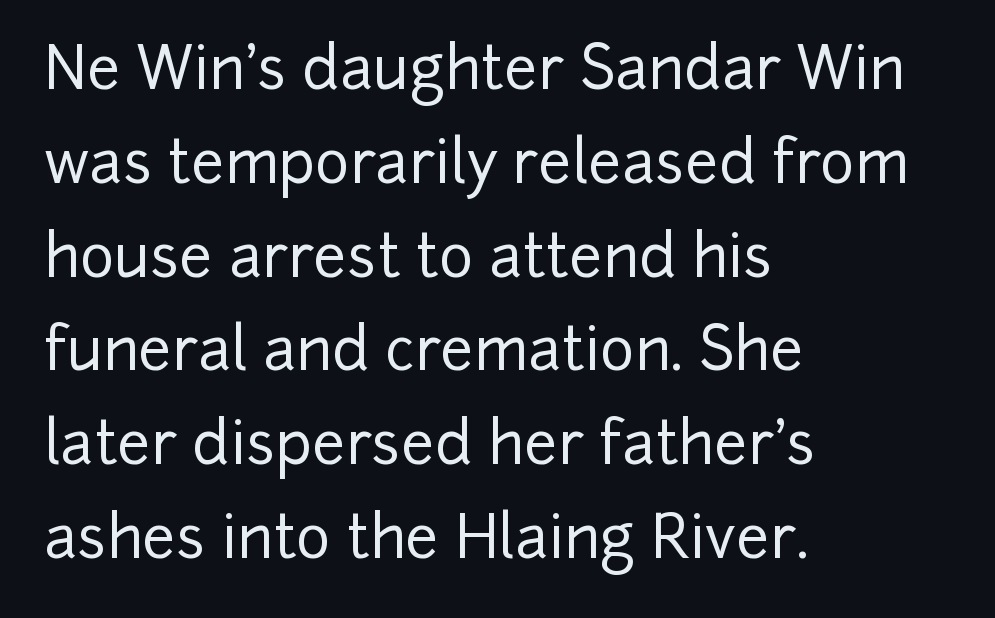
{"serif": "no", "italic": "no", "width": "normal", "stroke_contrast": "low", "x_height": "medium", "monospaced": "no", "underline": "no", "align": "left", "line_spacing": "normal", "line_spacing_ratio": 1.59, "letter_spacing": "normal", "letter_spacing_em": 0.0, "glyph_px": 59}
